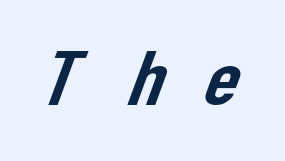
Unmarked baselines from the first word to the last. The tracking jumps out immediately: characters are airy and widely separated. Letterform terminals end flat and unadorned throughout the passage. Each letter keeps its own natural width here, so spacing adapts to shape.
